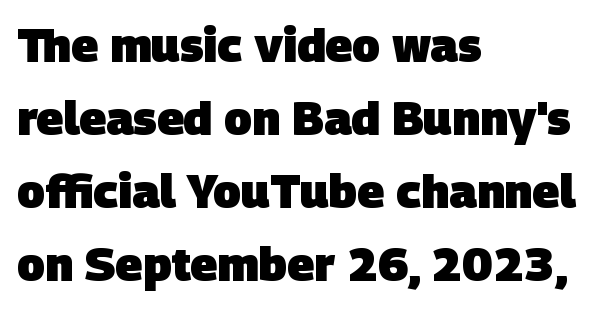
{"serif": "no", "bold": "yes", "weight": "heavy", "width": "normal", "stroke_contrast": "low", "x_height": "large", "monospaced": "no", "underline": "no", "align": "left", "line_spacing": "normal", "line_spacing_ratio": 1.59, "letter_spacing": "normal", "letter_spacing_em": 0.0, "glyph_px": 46}
